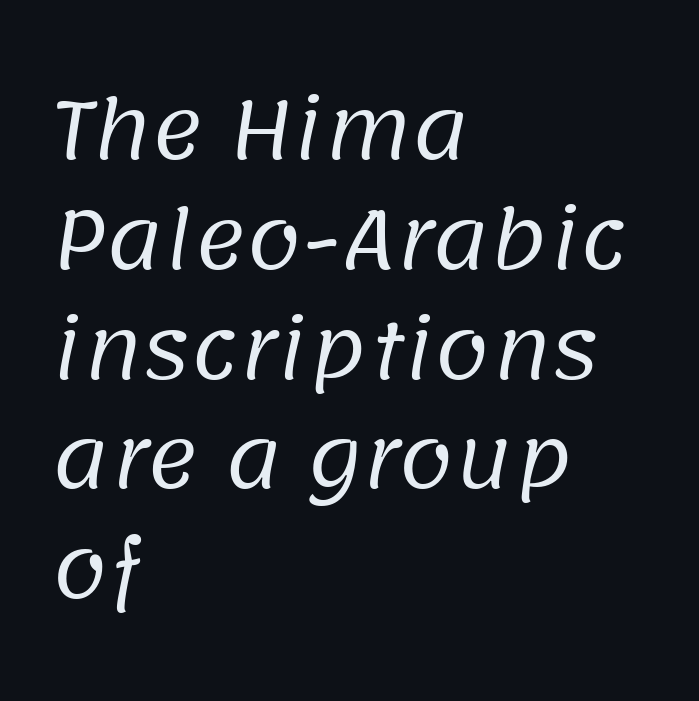
Q: Is the text bold? A: No.
Q: Is the typeface a serif or a sans-serif typeface? A: Sans-serif.
Q: Is the text underlined? A: No.
Q: How is the paragraph aligned? A: Left-aligned.
Q: Is the spacing between letters normal or unusually wide? A: Normal.
Q: Is the spacing between lines tight, normal or loose? A: Normal.
Q: Width (condensed, normal, or wide)? A: Normal.
Q: Stroke contrast? A: Low.
Q: x-height? A: Large.
Q: Monospaced? A: No.
